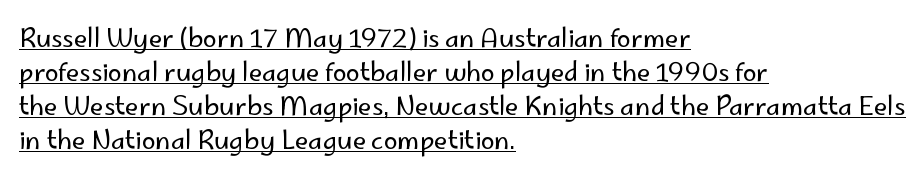
{"italic": "no", "bold": "no", "underline": "yes", "align": "left", "line_spacing": "normal", "line_spacing_ratio": 1.36, "letter_spacing": "normal", "letter_spacing_em": 0.0, "glyph_px": 25}
